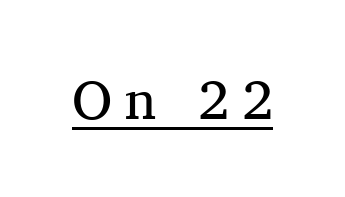
{"serif": "yes", "italic": "no", "bold": "no", "weight": "regular", "width": "normal", "stroke_contrast": "medium", "x_height": "medium", "monospaced": "no", "underline": "yes", "letter_spacing": "wide", "letter_spacing_em": 0.23, "glyph_px": 55}
